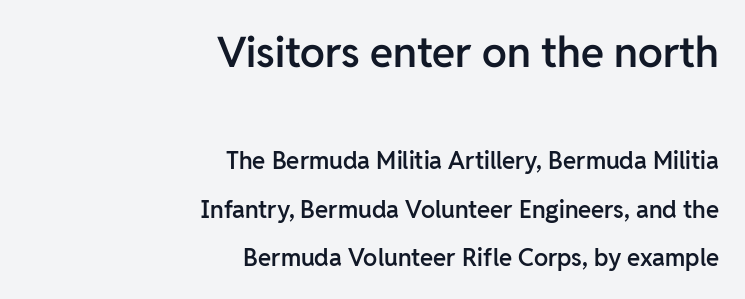
Summary of weight: moderately heavy, a semibold. Note: no serifs on the glyphs. This rendering features lettering with no underline. The font's upright variant was chosen for this text. Whoever set this made the first block the dominant, larger element.
